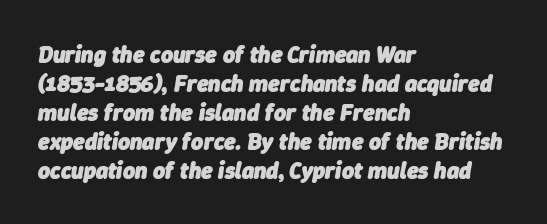
Heavy, bold letterforms. Whoever set this chose a conventional vertical rhythm. All the whitespace from short lines collects on the right. The glyphs look as if they've been sheared to an angle. Each word holds together tightly as a unit, with standard inter-letter gaps.
